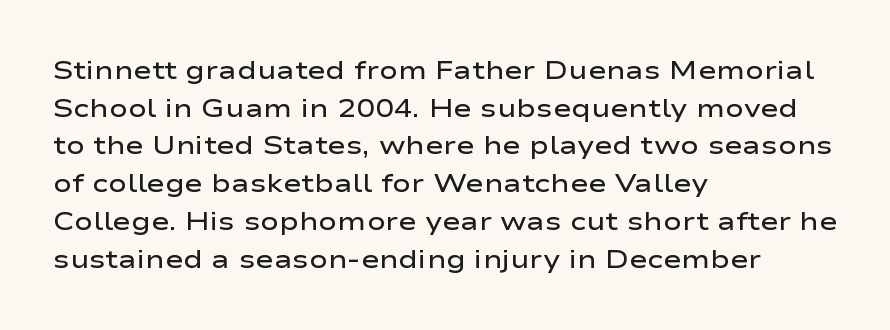
Q: Is the text bold? A: Semi-bold.
Q: Is the text italic (slanted)? A: No, it is upright.
Q: Is the text underlined? A: No.
Q: How is the paragraph aligned? A: Left-aligned.
Q: Is the spacing between letters normal or unusually wide? A: Normal.
Q: Is the spacing between lines tight, normal or loose? A: Normal.
